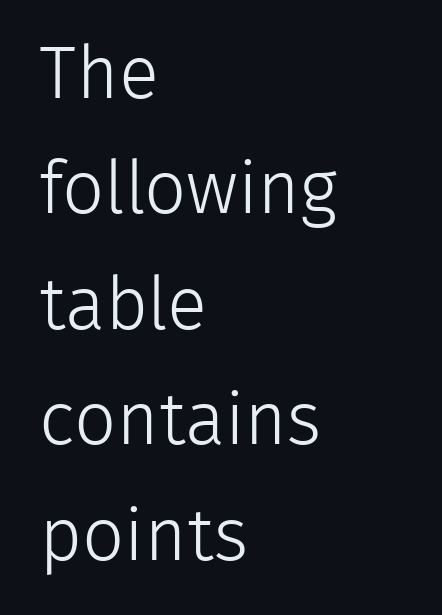
The face looks like a standard text weight, possibly lighter. Honestly, the letter spacing is just normal — you wouldn't notice it. Regarding serifs, this sample does without them. The baseline area is clear. Normally led — the rows are evenly, conventionally spaced.
